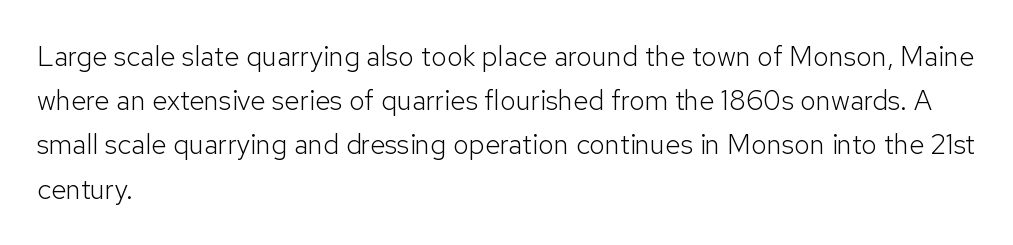
Q: Is the text bold? A: No.
Q: Is the text italic (slanted)? A: No, it is upright.
Q: Is the typeface a serif or a sans-serif typeface? A: Sans-serif.
Q: Is the text underlined? A: No.
Q: How is the paragraph aligned? A: Left-aligned.
Q: Is the spacing between letters normal or unusually wide? A: Normal.
Q: Is the spacing between lines tight, normal or loose? A: Normal.
Q: Width (condensed, normal, or wide)? A: Normal.
Q: Stroke contrast? A: Low.
Q: x-height? A: Medium.
Q: Monospaced? A: No.
